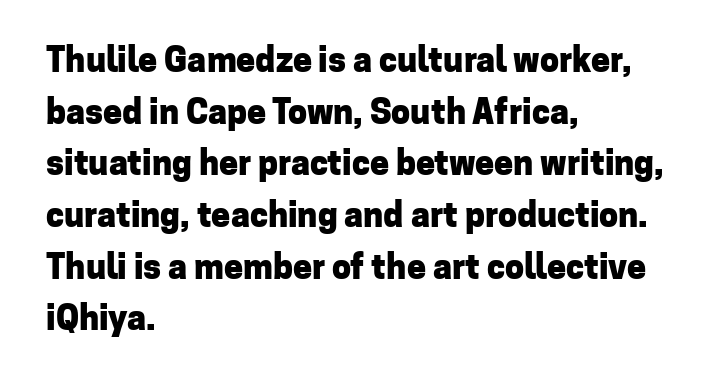
Q: Is the text bold? A: Yes.
Q: Is the text italic (slanted)? A: No, it is upright.
Q: Is the typeface a serif or a sans-serif typeface? A: Sans-serif.
Q: Is the text underlined? A: No.
Q: How is the paragraph aligned? A: Left-aligned.
Q: Is the spacing between letters normal or unusually wide? A: Normal.
Q: Is the spacing between lines tight, normal or loose? A: Normal.
Q: Width (condensed, normal, or wide)? A: Normal.
Q: Stroke contrast? A: Low.
Q: x-height? A: Medium.
Q: Monospaced? A: No.
